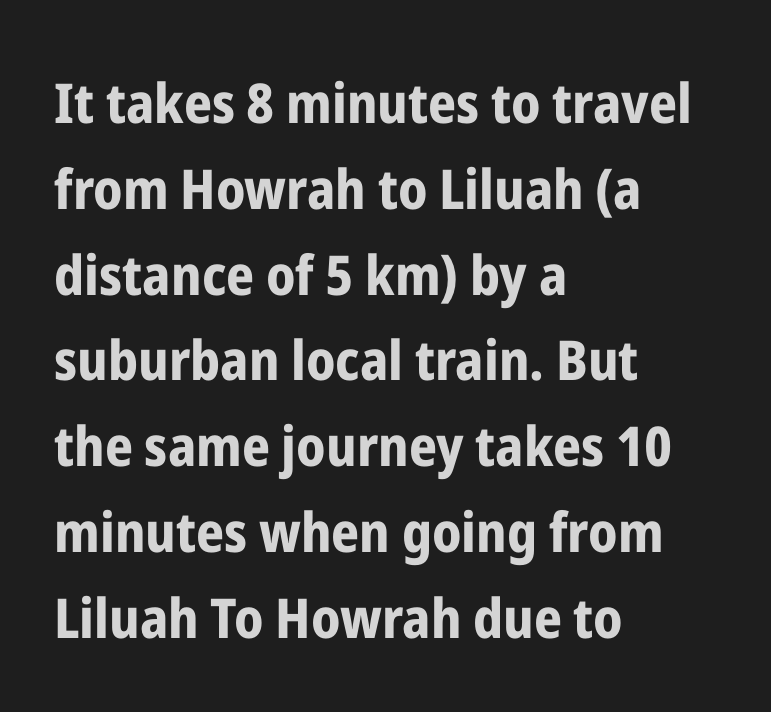
{"serif": "no", "italic": "no", "bold": "yes", "weight": "bold", "width": "condensed", "stroke_contrast": "low", "x_height": "medium", "monospaced": "no", "underline": "no", "align": "left", "line_spacing": "normal", "line_spacing_ratio": 1.56, "letter_spacing": "normal", "letter_spacing_em": 0.0, "glyph_px": 55}
